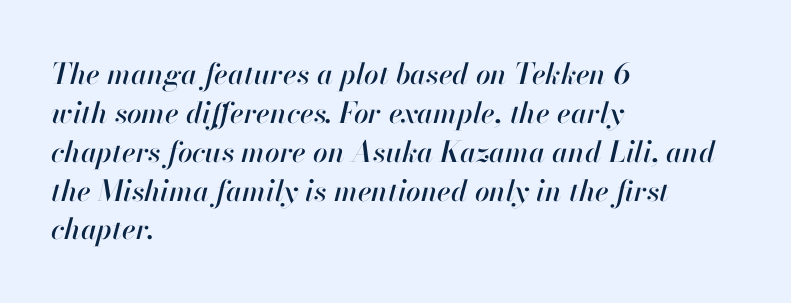
Q: Is the text italic (slanted)? A: Yes, it leans right by about 13 degrees.
Q: Is the text underlined? A: No.
Q: How is the paragraph aligned? A: Left-aligned.
Q: Is the spacing between letters normal or unusually wide? A: Normal.
Q: Is the spacing between lines tight, normal or loose? A: Normal.
Q: Width (condensed, normal, or wide)? A: Normal.
Q: Stroke contrast? A: High.
Q: x-height? A: Small.
Q: Monospaced? A: No.
